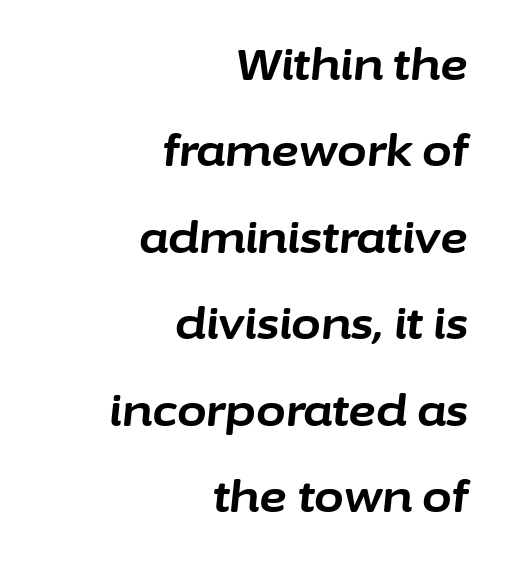
{"italic": "yes", "lean": "right", "slant_degrees": 6, "bold": "yes", "weight": "bold", "width": "normal", "stroke_contrast": "low", "x_height": "medium", "monospaced": "no", "underline": "no", "align": "right", "line_spacing": "loose", "line_spacing_ratio": 2.01, "letter_spacing": "normal", "letter_spacing_em": 0.0, "glyph_px": 43}
